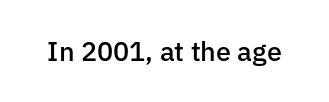
Honestly, the letter spacing is just normal — you wouldn't notice it. Only glyphs here, with clear space below each row. The typography opts for an upright posture over an oblique one. Set as a demibold, roughly 600 on the weight scale.
